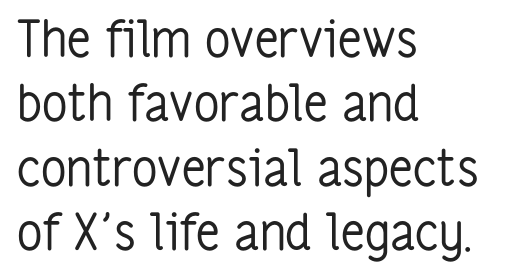
{"serif": "no", "italic": "no", "bold": "no", "weight": "regular", "width": "condensed", "stroke_contrast": "low", "x_height": "medium", "monospaced": "no", "underline": "no", "align": "left", "line_spacing": "normal", "line_spacing_ratio": 1.29, "letter_spacing": "normal", "letter_spacing_em": 0.0, "glyph_px": 50}
